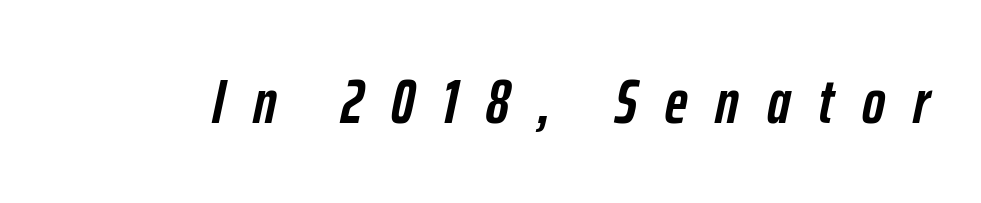
Q: Is the text bold? A: Yes.
Q: Is the text italic (slanted)? A: Yes, it leans right by about 12 degrees.
Q: Is the text underlined? A: No.
Q: Is the spacing between letters normal or unusually wide? A: Unusually wide.
Q: Width (condensed, normal, or wide)? A: Condensed.
Q: Stroke contrast? A: Low.
Q: x-height? A: Medium.
Q: Monospaced? A: No.
